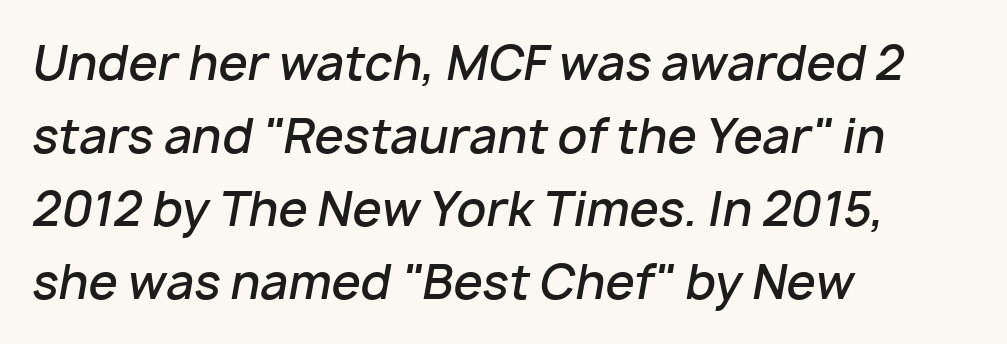
Weight check: semibold — heavier than regular, not quite bold. Teacher's note: observe the even left margin — that is flush-left alignment. Look at the tracking — it's just the regular setting, nothing added. Students, observe: this is what conventionally led text looks like. Proportional: the letters do not fall into vertical columns.
